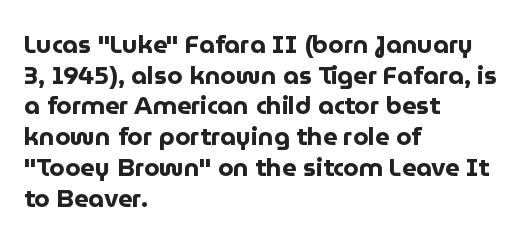
Q: Is the text bold? A: Yes.
Q: Is the text italic (slanted)? A: No, it is upright.
Q: Is the text underlined? A: No.
Q: How is the paragraph aligned? A: Left-aligned.
Q: Is the spacing between letters normal or unusually wide? A: Normal.
